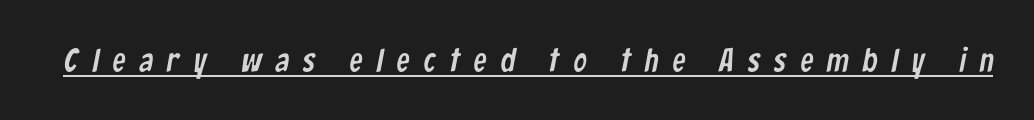
The image shows 33 px condensed sans-serif type; set unusually wide letter spacing (+0.42 em), underlined; low stroke contrast and a medium x-height.
